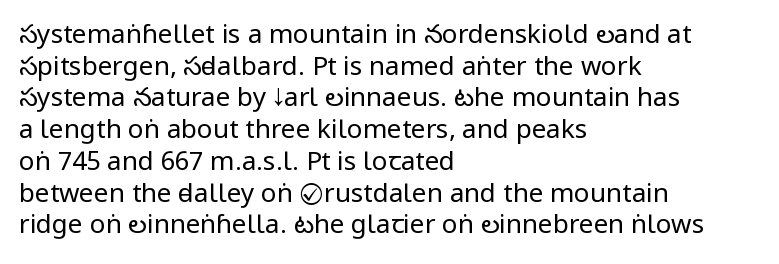
Q: Is the text bold? A: No.
Q: Is the text italic (slanted)? A: No, it is upright.
Q: Is the text underlined? A: No.
Q: How is the paragraph aligned? A: Left-aligned.
Q: Is the spacing between letters normal or unusually wide? A: Normal.
